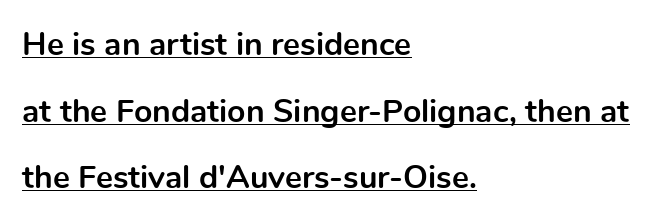
The sample has been set heavy, in full bold. Ascenders rise straight up at ninety degrees. Each new line begins a long way beneath the previous one. A typesetter would call this zero additional tracking. The rendering anchors every line to the left-hand side. The type family on display is of the sans-serif kind.
